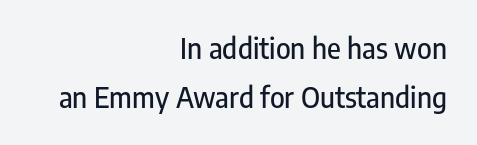
{"serif": "no", "italic": "no", "width": "condensed", "stroke_contrast": "low", "x_height": "medium", "monospaced": "no", "underline": "no", "align": "right", "line_spacing_ratio": 1.74, "letter_spacing": "normal", "letter_spacing_em": 0.0, "glyph_px": 28}
